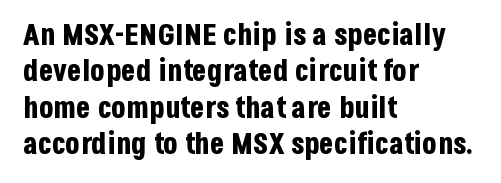
Q: Is the text bold? A: Yes.
Q: Is the text italic (slanted)? A: No, it is upright.
Q: Is the typeface a serif or a sans-serif typeface? A: Sans-serif.
Q: Is the text underlined? A: No.
Q: How is the paragraph aligned? A: Left-aligned.
Q: Is the spacing between letters normal or unusually wide? A: Normal.
Q: Width (condensed, normal, or wide)? A: Condensed.
Q: Stroke contrast? A: Low.
Q: x-height? A: Large.
Q: Monospaced? A: No.
